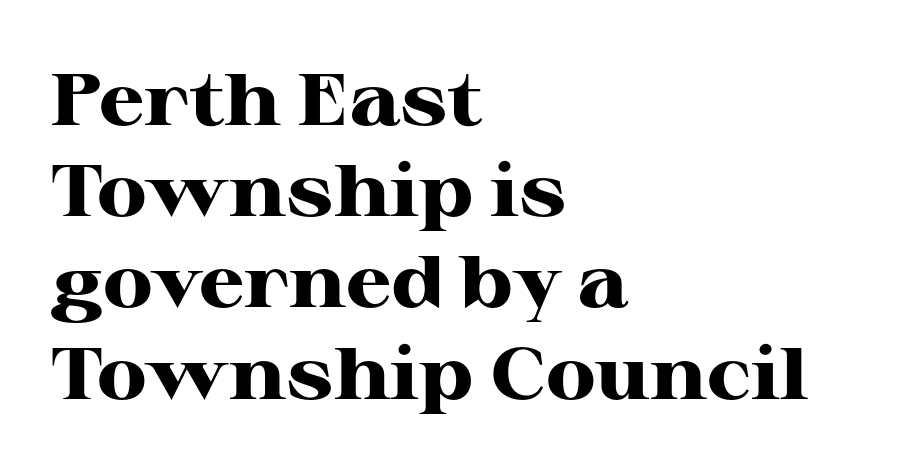
The image shows 73 px heavy, wide serif type, upright; set left-aligned, normal line spacing (1.25x), normal letter spacing, not underlined; high stroke contrast and a medium x-height.
